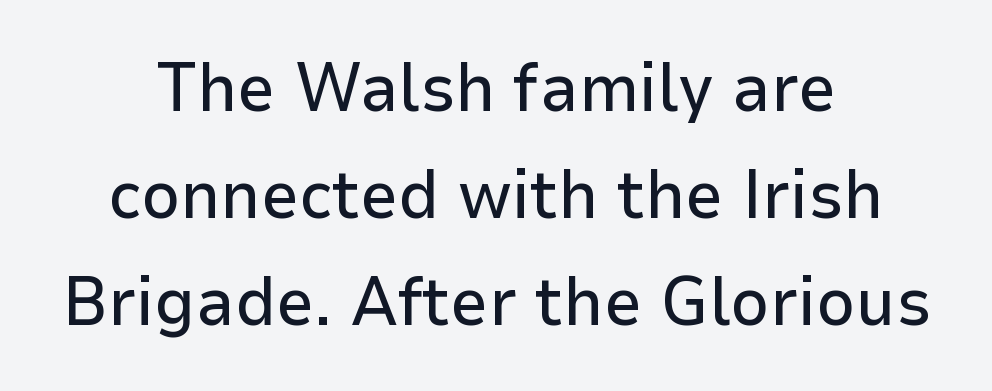
Q: Is the text italic (slanted)? A: No, it is upright.
Q: Is the typeface a serif or a sans-serif typeface? A: Sans-serif.
Q: Is the text underlined? A: No.
Q: How is the paragraph aligned? A: Centered.
Q: Is the spacing between letters normal or unusually wide? A: Normal.
Q: Is the spacing between lines tight, normal or loose? A: Normal.
Q: Width (condensed, normal, or wide)? A: Normal.
Q: Stroke contrast? A: Low.
Q: x-height? A: Medium.
Q: Monospaced? A: No.
